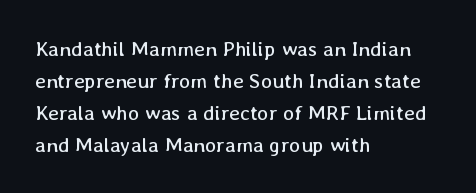
The image shows 21 px text type, upright; set left-aligned, normal line spacing (1.52x), normal letter spacing, not underlined.
